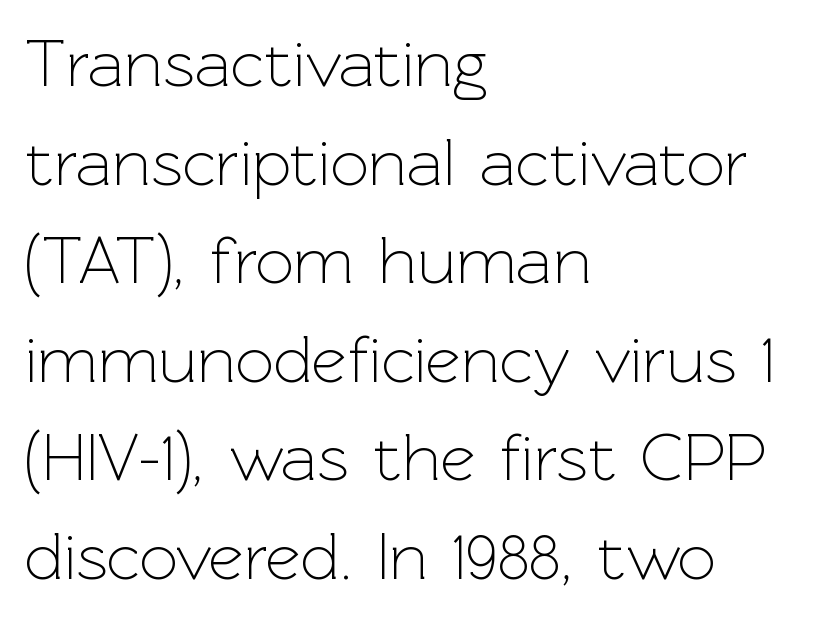
The image shows 68 px light sans-serif type, upright; set left-aligned, normal line spacing (1.45x), normal letter spacing, not underlined; a medium x-height.
